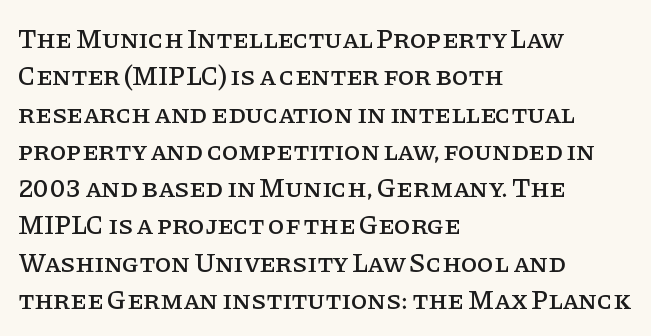
Q: Is the text italic (slanted)? A: No, it is upright.
Q: Is the text underlined? A: No.
Q: How is the paragraph aligned? A: Left-aligned.
Q: Is the spacing between letters normal or unusually wide? A: Normal.
Q: Is the spacing between lines tight, normal or loose? A: Normal.
